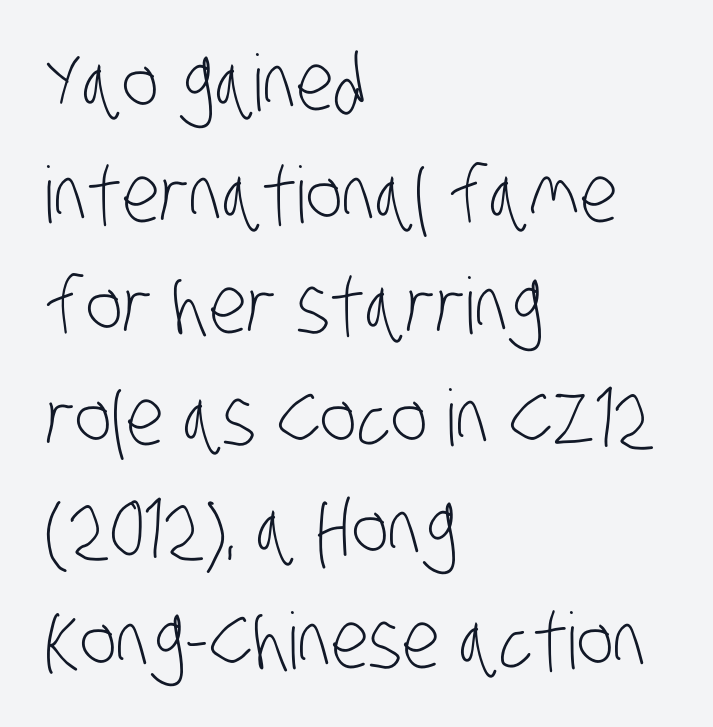
Do the characters align in a grid? No, the font is proportional. Spacing between characters is what you'd get straight out of the box. Typeset ragged right — the left edge is the straight one. Interline gaps are of average width in this sample.
